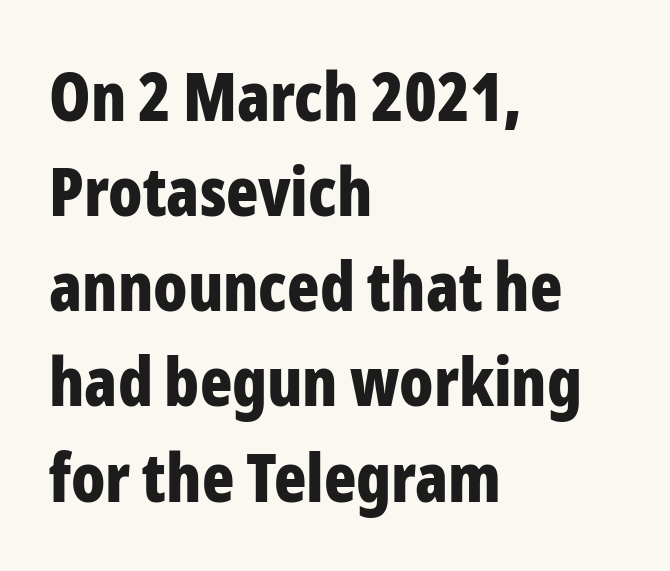
Q: Is the text bold? A: Yes.
Q: Is the text italic (slanted)? A: No, it is upright.
Q: Is the typeface a serif or a sans-serif typeface? A: Sans-serif.
Q: Is the text underlined? A: No.
Q: How is the paragraph aligned? A: Left-aligned.
Q: Is the spacing between letters normal or unusually wide? A: Normal.
Q: Is the spacing between lines tight, normal or loose? A: Normal.
Q: Width (condensed, normal, or wide)? A: Condensed.
Q: Stroke contrast? A: Low.
Q: x-height? A: Medium.
Q: Monospaced? A: No.
